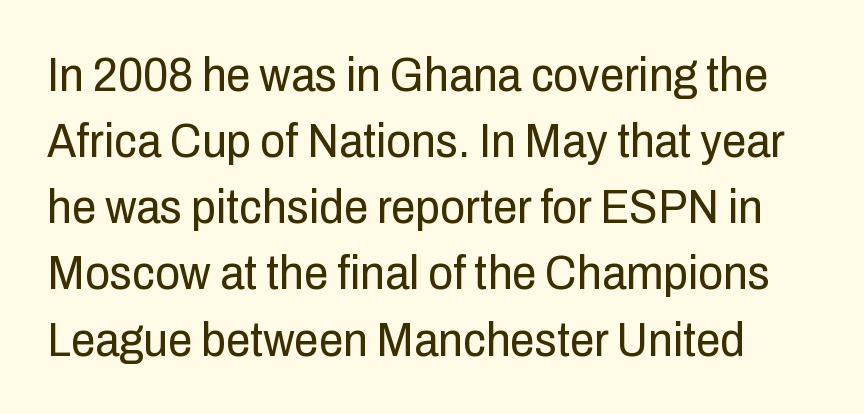
{"serif": "no", "italic": "no", "bold": "no", "weight": "regular", "width": "condensed", "stroke_contrast": "low", "x_height": "medium", "monospaced": "no", "underline": "no", "line_spacing": "normal", "line_spacing_ratio": 1.35, "letter_spacing": "normal", "letter_spacing_em": 0.0, "glyph_px": 49}
